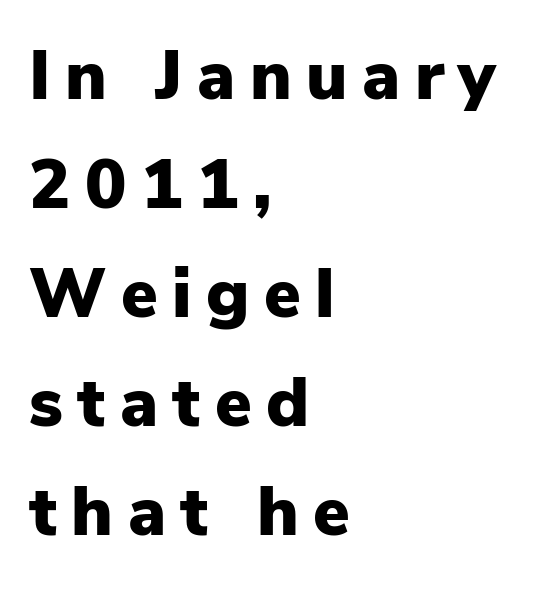
{"serif": "no", "italic": "no", "bold": "yes", "weight": "heavy", "width": "normal", "stroke_contrast": "low", "x_height": "medium", "monospaced": "no", "underline": "no", "align": "left", "line_spacing": "normal", "line_spacing_ratio": 1.58, "letter_spacing": "wide", "letter_spacing_em": 0.21, "glyph_px": 69}
